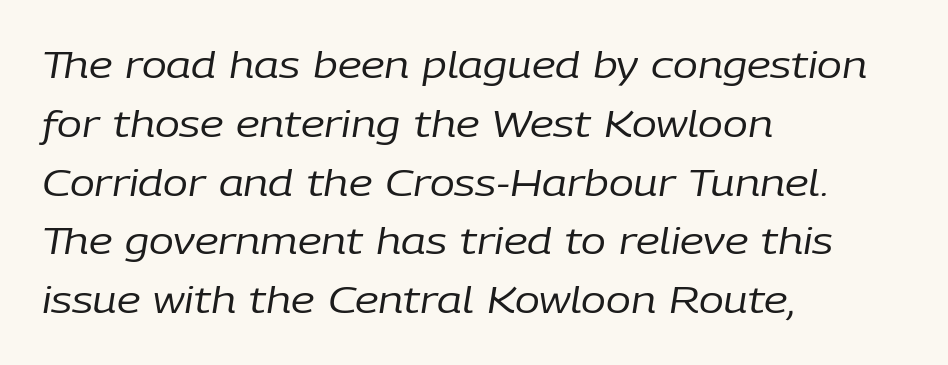
{"italic": "yes", "lean": "right", "slant_degrees": 9, "bold": "no", "weight": "regular", "width": "normal", "stroke_contrast": "low", "x_height": "medium", "monospaced": "no", "underline": "no", "align": "left", "line_spacing": "normal", "line_spacing_ratio": 1.59, "letter_spacing": "normal", "letter_spacing_em": 0.0, "glyph_px": 37}
